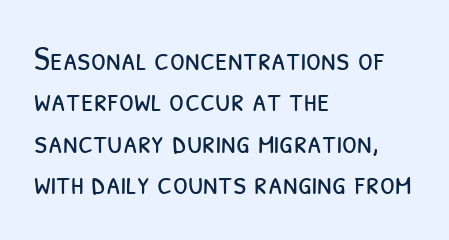
The image shows 34 px light, condensed sans-serif type; set left-aligned, line spacing 1.22x, normal letter spacing, not underlined; low stroke contrast and a medium x-height.
